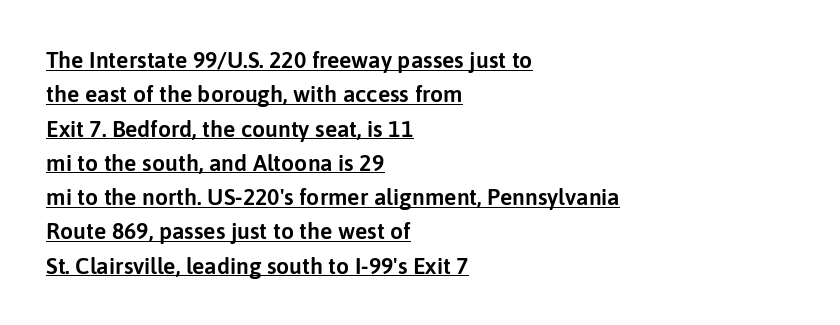
The image shows 23 px text type, upright; set left-aligned, normal line spacing (1.49x), normal letter spacing, underlined.
